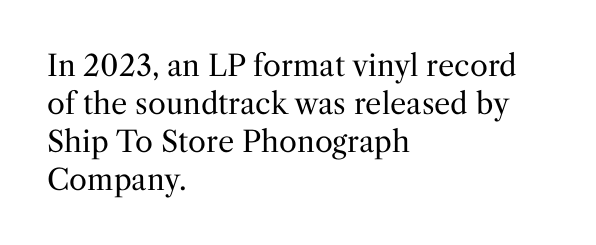
Q: Is the text bold? A: No.
Q: Is the text italic (slanted)? A: No, it is upright.
Q: Is the typeface a serif or a sans-serif typeface? A: Serif.
Q: Is the text underlined? A: No.
Q: How is the paragraph aligned? A: Left-aligned.
Q: Is the spacing between letters normal or unusually wide? A: Normal.
Q: Is the spacing between lines tight, normal or loose? A: Normal.
Q: Width (condensed, normal, or wide)? A: Normal.
Q: Stroke contrast? A: Medium.
Q: x-height? A: Medium.
Q: Monospaced? A: No.
